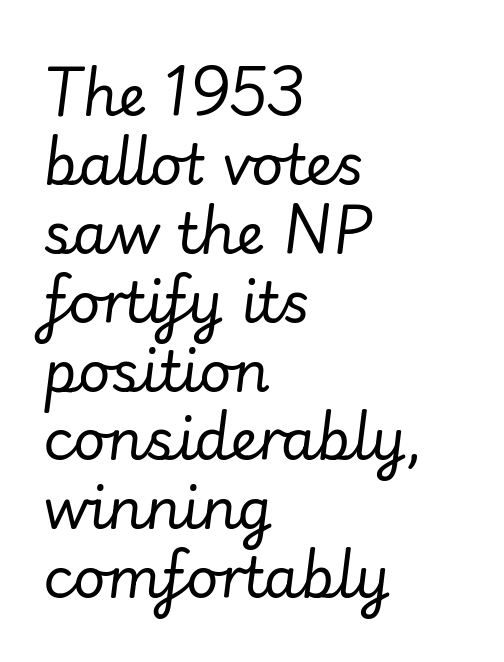
The image shows 56 px regular-weight type, italic (leaning right); set left-aligned, line spacing 1.23x, normal letter spacing, not underlined; low stroke contrast and a small x-height.
